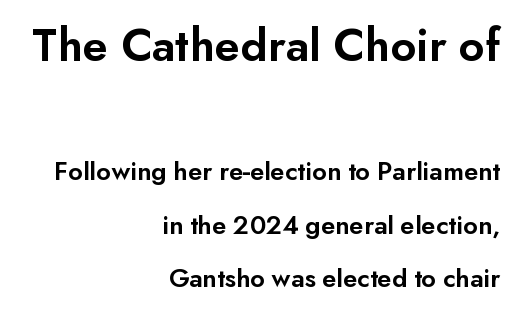
{"serif": "no", "italic": "no", "bold": "semi", "weight": "semibold", "width": "normal", "stroke_contrast": "low", "x_height": "small", "monospaced": "no", "underline": "no", "align": "right", "line_spacing": "loose", "line_spacing_ratio": 1.99, "letter_spacing": "normal", "letter_spacing_em": 0.0, "larger_block": "first", "size_ratio": 1.78, "glyph_px": 48}
